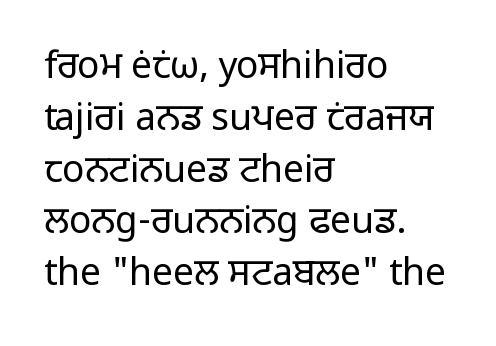
These lines keep a tight, regular rhythm from letter to letter. No feet cap the strokes, marking this as sans-serif type. The passage shown is typed in a proportional face where columns would drift. Weight class: somewhere from thin through regular. The rendering anchors every line to the left-hand side. Nobody drew a line under any word here.
